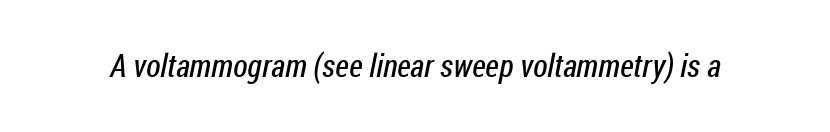
This sample uses plain, unmodified letter spacing. Here the designer chose a conventional face with non-uniform glyph widths. Is the type heavy? It reads as light-to-regular instead. Are there feet on the stems? There aren't — it's a sans.
